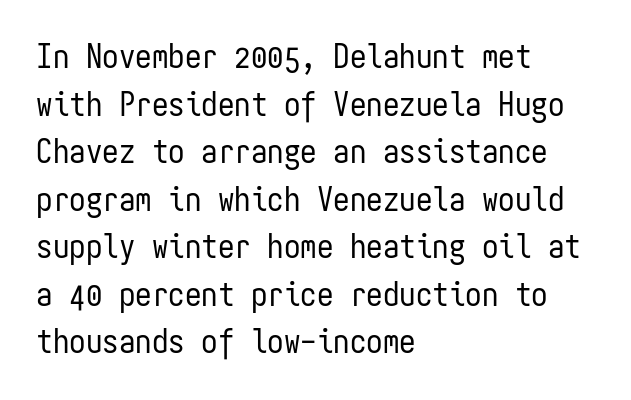
The image shows 33 px regular-weight, condensed sans-serif type, upright, monospaced; set left-aligned, normal line spacing (1.44x), normal letter spacing, not underlined; low stroke contrast and a medium x-height.
